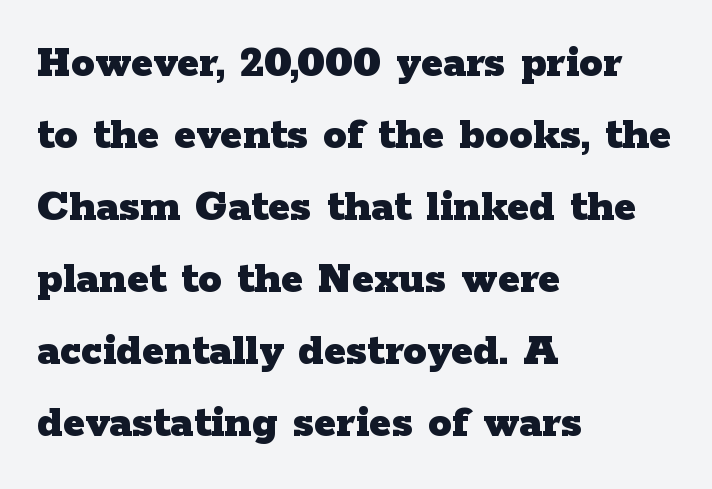
The image shows 47 px heavy, wide serif type, upright; set left-aligned, normal line spacing (1.53x), normal letter spacing, not underlined; low stroke contrast and a medium x-height.
